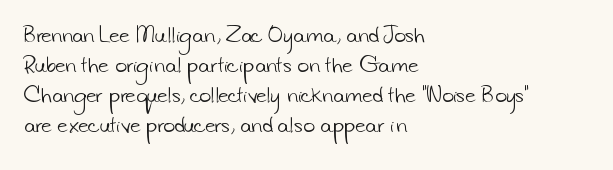
{"bold": "no", "underline": "no", "align": "left", "line_spacing": "normal", "line_spacing_ratio": 1.5, "letter_spacing": "normal", "letter_spacing_em": 0.0, "glyph_px": 20}
